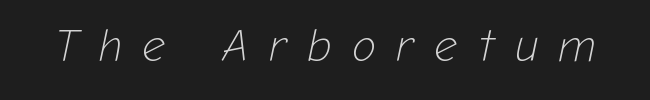
The image shows 45 px light type, italic (leaning right); set unusually wide letter spacing (+0.46 em), not underlined; low stroke contrast and a medium x-height.
